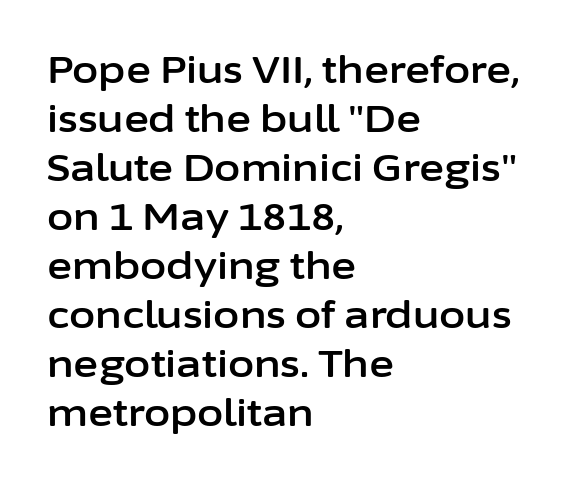
Each letter keeps its own natural width here, so spacing adapts to shape. Vertically, the passage feels balanced, rows spaced as you'd expect. Underlining? Definitely not there. Quick note: not italic, upright. Inter-character spacing is left at the font's built-in metrics. Alignment: flush left.
